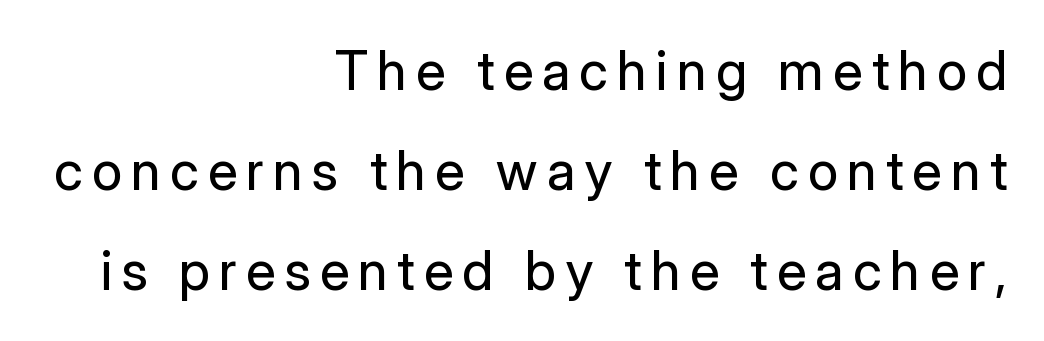
Q: Is the text bold? A: No.
Q: Is the text italic (slanted)? A: No, it is upright.
Q: Is the typeface a serif or a sans-serif typeface? A: Sans-serif.
Q: Is the text underlined? A: No.
Q: How is the paragraph aligned? A: Right-aligned.
Q: Width (condensed, normal, or wide)? A: Normal.
Q: Stroke contrast? A: Low.
Q: x-height? A: Medium.
Q: Monospaced? A: No.
